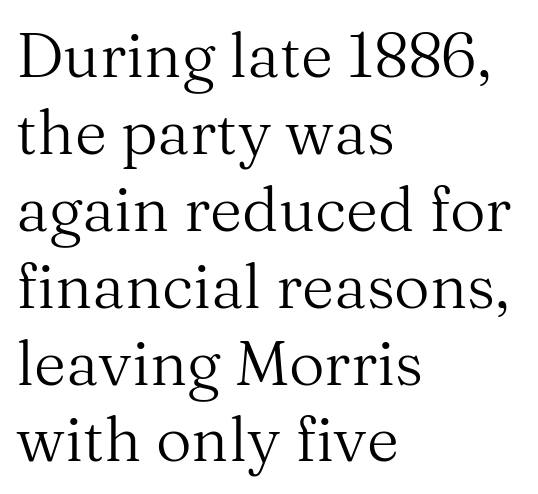
The image shows 62 px regular-weight serif type, upright; set left-aligned, line spacing 1.24x, normal letter spacing, not underlined; medium stroke contrast and a medium x-height.
